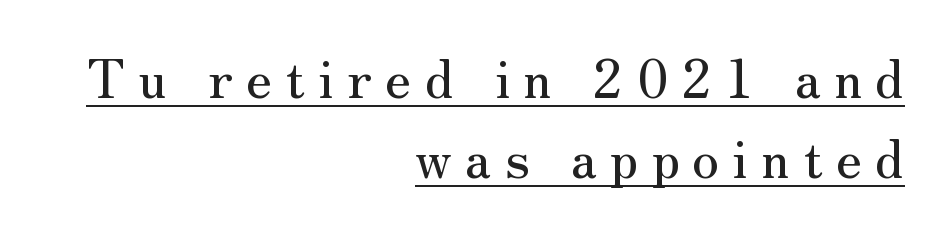
{"serif": "yes", "italic": "no", "width": "normal", "stroke_contrast": "medium", "x_height": "small", "monospaced": "no", "underline": "yes", "align": "right", "line_spacing": "normal", "line_spacing_ratio": 1.51, "letter_spacing": "wide", "letter_spacing_em": 0.25, "glyph_px": 53}
